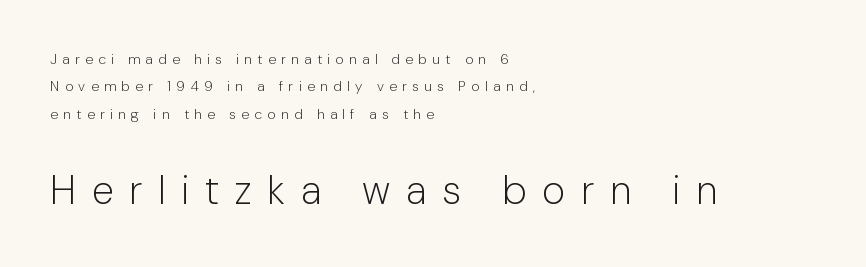
{"serif": "no", "italic": "no", "bold": "no", "weight": "light", "width": "normal", "stroke_contrast": "low", "x_height": "medium", "monospaced": "no", "underline": "no", "align": "left", "line_spacing": "loose", "line_spacing_ratio": 1.95, "letter_spacing": "wide", "letter_spacing_em": 0.39, "larger_block": "second", "size_ratio": 2.86, "glyph_px": 40}
